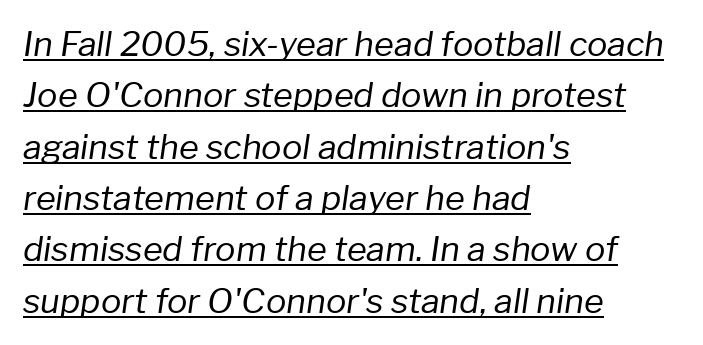
Q: Is the text bold? A: No.
Q: Is the text italic (slanted)? A: Yes, it leans right by about 8 degrees.
Q: Is the text underlined? A: Yes.
Q: How is the paragraph aligned? A: Left-aligned.
Q: Is the spacing between letters normal or unusually wide? A: Normal.
Q: Is the spacing between lines tight, normal or loose? A: Normal.
Q: Width (condensed, normal, or wide)? A: Normal.
Q: Stroke contrast? A: Low.
Q: x-height? A: Medium.
Q: Monospaced? A: No.
